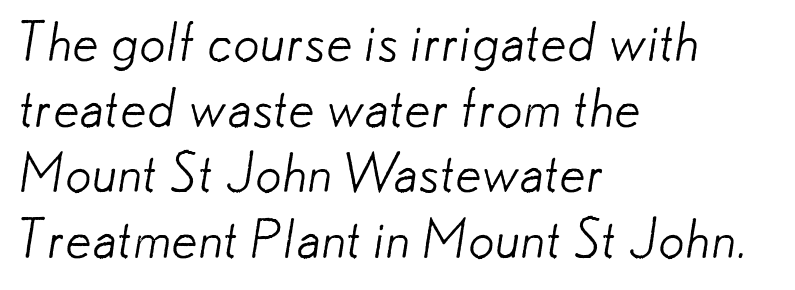
Compared with a centered layout, this one pins lines to the left instead. The letters sit at their default tracking, neither squeezed nor spread. The foot of each line stays bare and open. This sample has the flowing, uneven cadence of proportional lettering. Serif or sans? Sans — the stroke terminals are bare. The passage shown is not bold in any degree.
